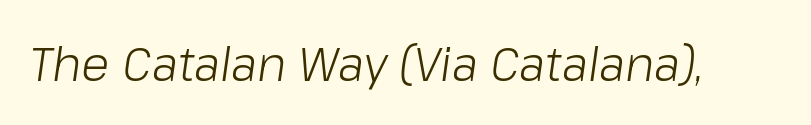
Looks like regular typesetting: each glyph gets only the width it needs. Check the space under the baseline: it is left empty. Here the glyphs are tracked normally, forming tight word shapes. Quick note: italic.
